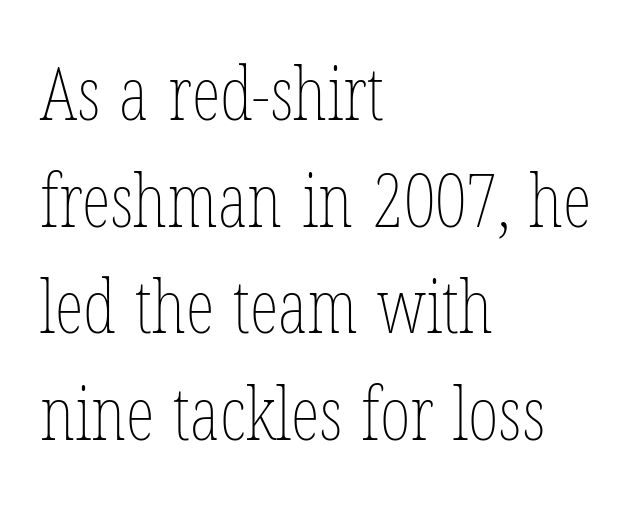
Q: Is the text bold? A: No.
Q: Is the text italic (slanted)? A: No, it is upright.
Q: Is the text underlined? A: No.
Q: How is the paragraph aligned? A: Left-aligned.
Q: Is the spacing between letters normal or unusually wide? A: Normal.
Q: Is the spacing between lines tight, normal or loose? A: Normal.
Q: Width (condensed, normal, or wide)? A: Condensed.
Q: Stroke contrast? A: Low.
Q: x-height? A: Medium.
Q: Monospaced? A: No.
